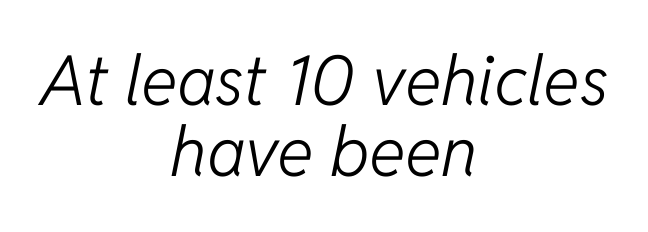
{"italic": "yes", "lean": "right", "slant_degrees": 11, "bold": "no", "weight": "light", "width": "normal", "stroke_contrast": "low", "x_height": "medium", "monospaced": "no", "underline": "no", "align": "center", "line_spacing": "tight", "line_spacing_ratio": 1.03, "letter_spacing": "normal", "letter_spacing_em": 0.0, "glyph_px": 69}
